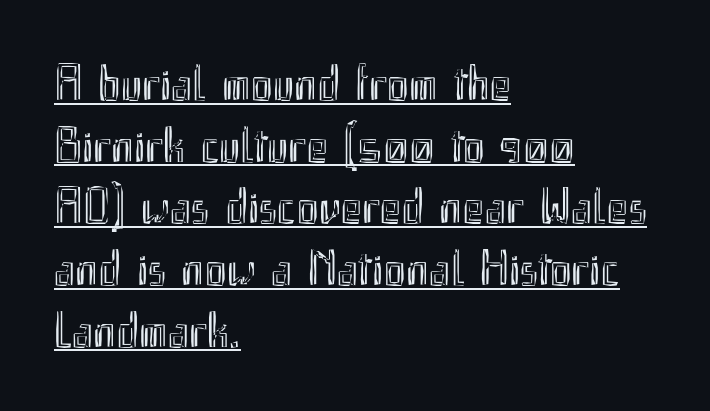
{"italic": "no", "width": "condensed", "x_height": "small", "monospaced": "no", "underline": "yes", "align": "left", "line_spacing_ratio": 1.21, "letter_spacing": "normal", "letter_spacing_em": 0.0, "glyph_px": 51}
